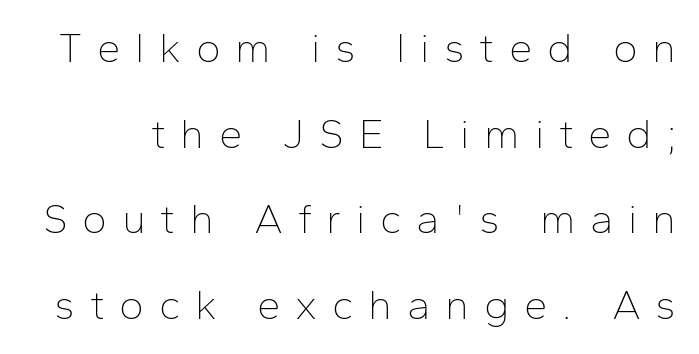
This sample trades compactness for vertical openness between lines. Here the glyphs are tracked loosely, breaking word shapes into spaced letters. Beneath every word, the page is bare. Think standard paragraph weight, or any step lighter than that. The face used here is a sans, in the tradition of grotesques and geometrics. Spacing verdict: proportional, widths tailored to each character.
